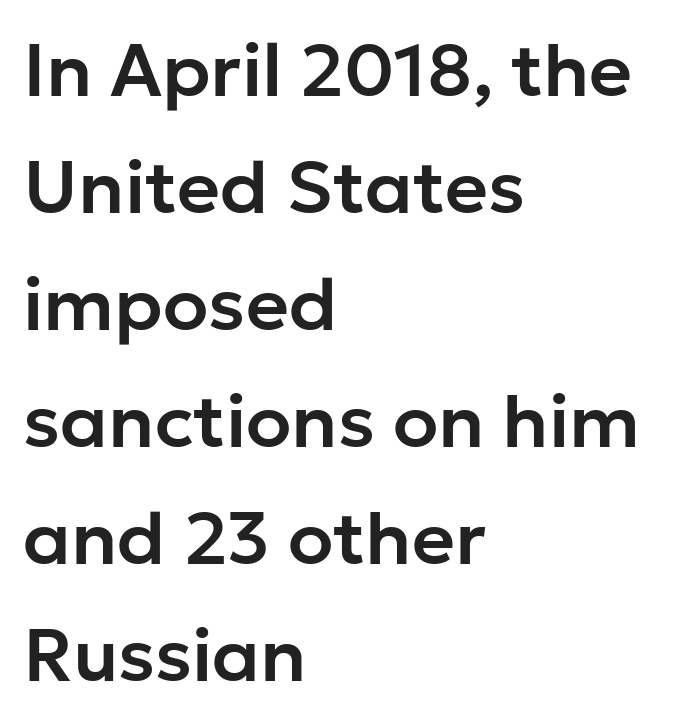
The image shows 74 px sans-serif type, upright; set left-aligned, normal line spacing (1.58x), normal letter spacing, not underlined; low stroke contrast and a medium x-height.
